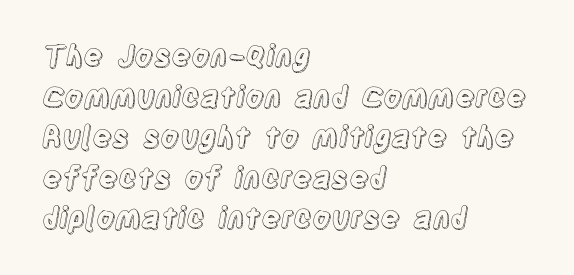
{"width": "condensed", "x_height": "large", "monospaced": "no", "underline": "no", "align": "left", "line_spacing": "normal", "line_spacing_ratio": 1.4, "letter_spacing": "normal", "letter_spacing_em": 0.0, "glyph_px": 29}
